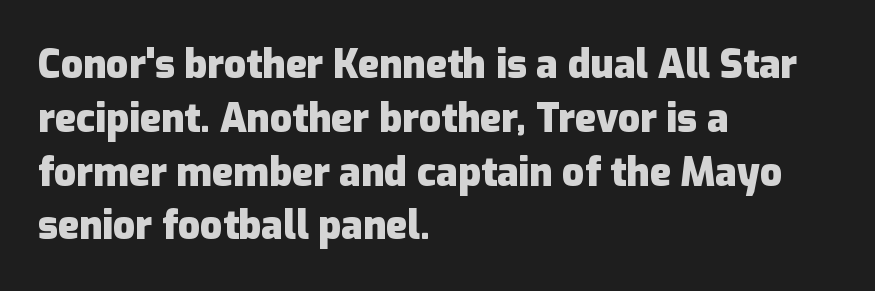
The type sits square on the baseline with zero lean. The specimen omits any rule beneath the text block's lines. The line texture is even and compact thanks to regular tracking. Short and long lines alike share a common starting point at left. A typesetter would call this proportional, since set widths differ per character.
